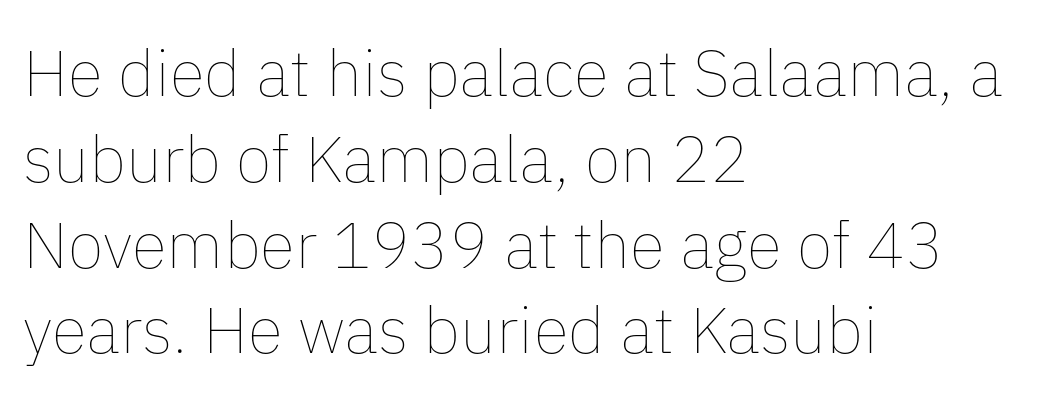
The rendering uses natural spacing where letterforms have individual widths. Nobody touched the tracking dial on this one. Characters remain perfectly vertical along every line. The font is comparable to plain body text, perhaps lighter.
